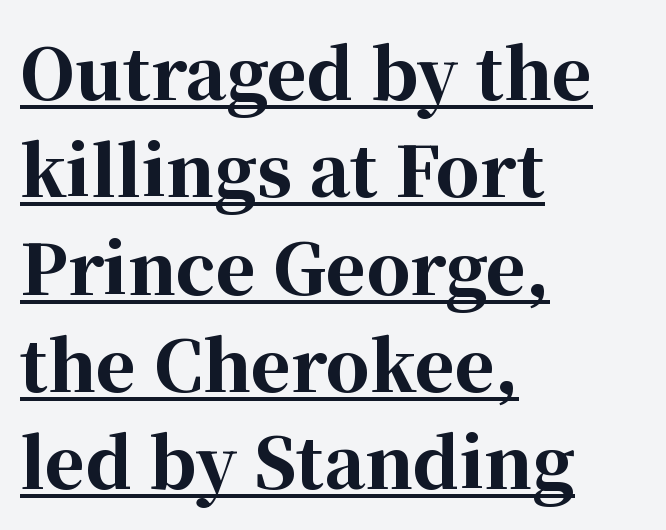
Q: Is the text bold? A: Yes.
Q: Is the text italic (slanted)? A: No, it is upright.
Q: Is the typeface a serif or a sans-serif typeface? A: Serif.
Q: Is the text underlined? A: Yes.
Q: How is the paragraph aligned? A: Left-aligned.
Q: Is the spacing between letters normal or unusually wide? A: Normal.
Q: Is the spacing between lines tight, normal or loose? A: Normal.
Q: Width (condensed, normal, or wide)? A: Normal.
Q: Stroke contrast? A: High.
Q: x-height? A: Medium.
Q: Monospaced? A: No.
